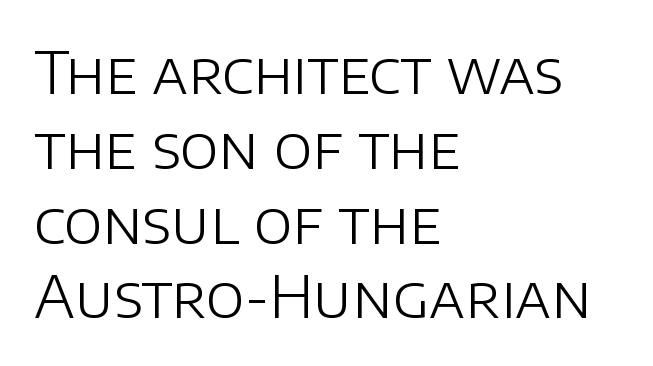
{"serif": "no", "italic": "no", "bold": "no", "weight": "light", "width": "normal", "stroke_contrast": "low", "x_height": "large", "monospaced": "no", "underline": "no", "align": "left", "line_spacing": "normal", "line_spacing_ratio": 1.29, "letter_spacing": "normal", "letter_spacing_em": 0.0, "glyph_px": 58}
